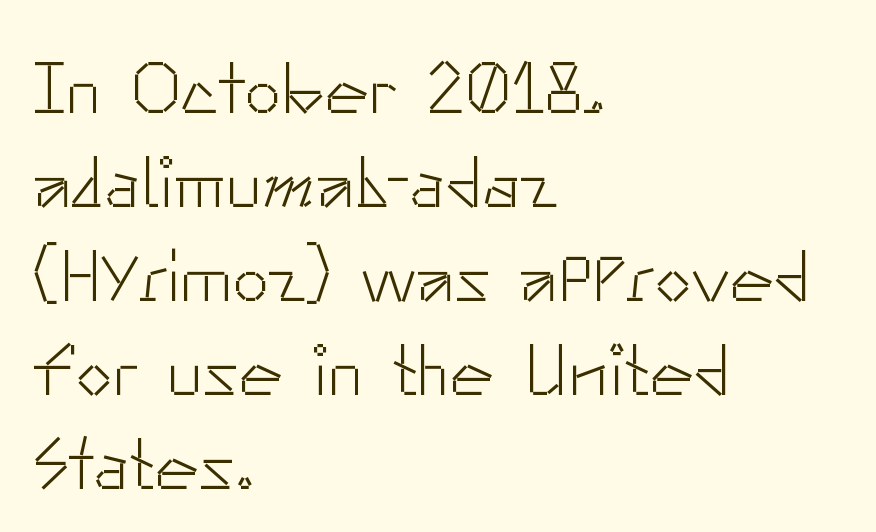
{"serif": "no", "italic": "no", "bold": "no", "weight": "light", "width": "normal", "stroke_contrast": "low", "x_height": "small", "monospaced": "no", "underline": "no", "align": "left", "line_spacing": "normal", "line_spacing_ratio": 1.27, "letter_spacing": "normal", "letter_spacing_em": 0.0, "glyph_px": 74}
